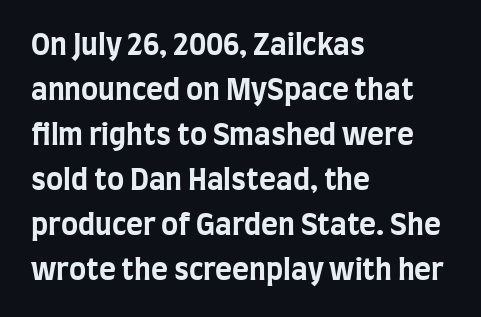
Students, this is bold: see how much ink each stroke carries. A roman cut, with each character standing at attention. Where is the straight margin? On the left. The lines sit at an ordinary, default distance from one another. Glance below the letters and you will spot only blank space.
